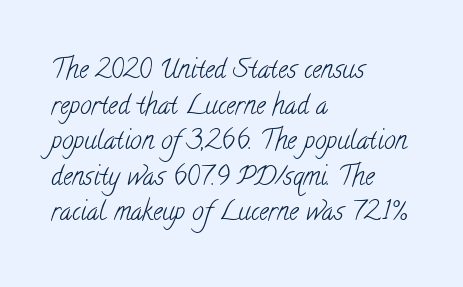
The horizontal fit of the characters is conventional and even. Quick note: interline space is typical. Reading down the block, your eye returns to a fixed left position each line. Compared with a typical body face, this is equally light or lighter still. Quick note: underline off.
